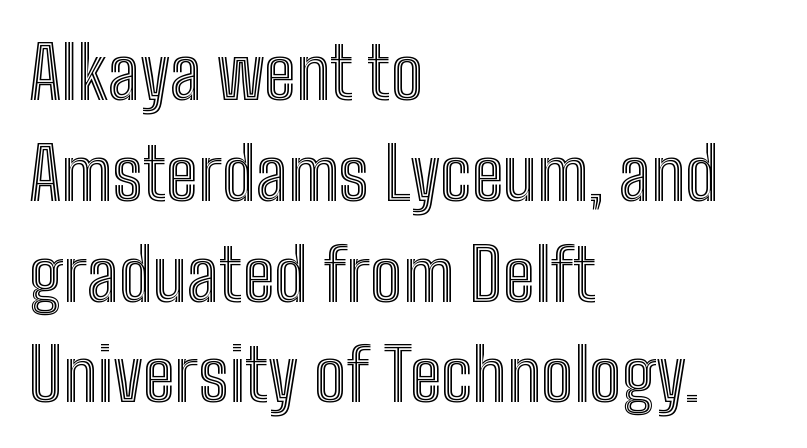
Q: Is the text italic (slanted)? A: No, it is upright.
Q: Is the text underlined? A: No.
Q: How is the paragraph aligned? A: Left-aligned.
Q: Is the spacing between letters normal or unusually wide? A: Normal.
Q: Is the spacing between lines tight, normal or loose? A: Normal.
Q: Width (condensed, normal, or wide)? A: Condensed.
Q: x-height? A: Medium.
Q: Monospaced? A: No.
